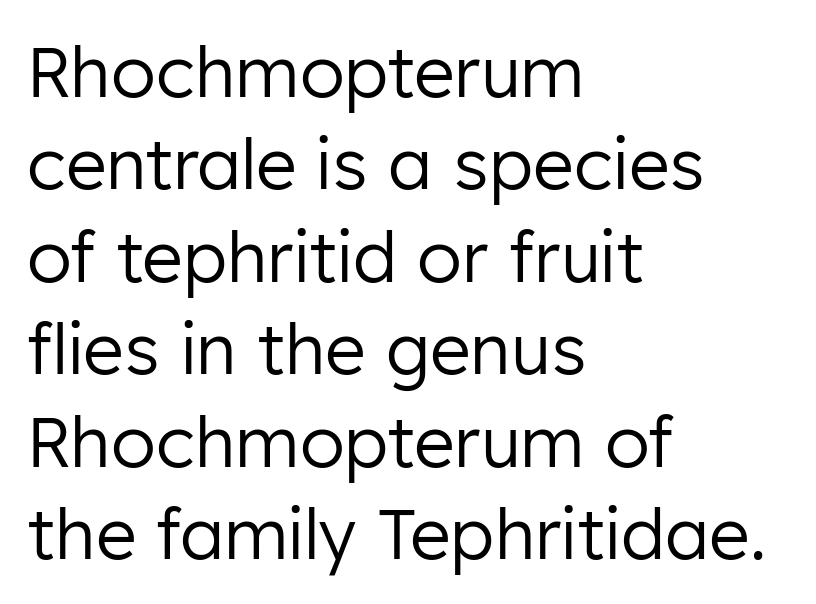
The image shows 70 px regular-weight sans-serif type, upright; set left-aligned, normal line spacing (1.32x), normal letter spacing, not underlined; low stroke contrast and a medium x-height.
